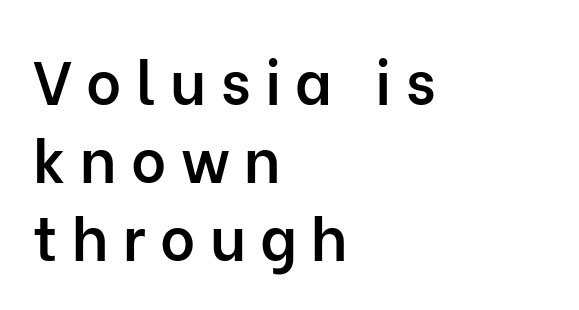
Q: Is the text bold? A: Semi-bold.
Q: Is the text italic (slanted)? A: No, it is upright.
Q: Is the typeface a serif or a sans-serif typeface? A: Sans-serif.
Q: Is the text underlined? A: No.
Q: How is the paragraph aligned? A: Left-aligned.
Q: Is the spacing between letters normal or unusually wide? A: Unusually wide.
Q: Is the spacing between lines tight, normal or loose? A: Normal.
Q: Width (condensed, normal, or wide)? A: Normal.
Q: Stroke contrast? A: Low.
Q: x-height? A: Medium.
Q: Monospaced? A: No.
